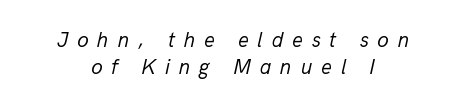
{"italic": "yes", "lean": "right", "slant_degrees": 13, "bold": "no", "underline": "no", "align": "center", "line_spacing": "normal", "line_spacing_ratio": 1.29, "letter_spacing": "wide", "letter_spacing_em": 0.42, "glyph_px": 21}
